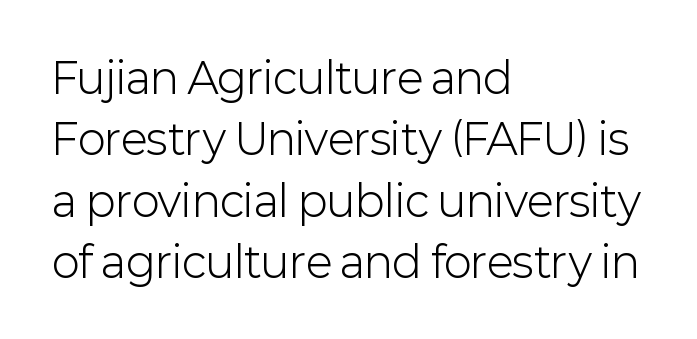
No italicization has been applied; the sample stays upright. Are there feet on the stems? There aren't — it's a sans. The rows are spaced the way most documents space them. This sample is left-justified, so line endings fall wherever the words run out. Descender tails drop into unmarked territory.
